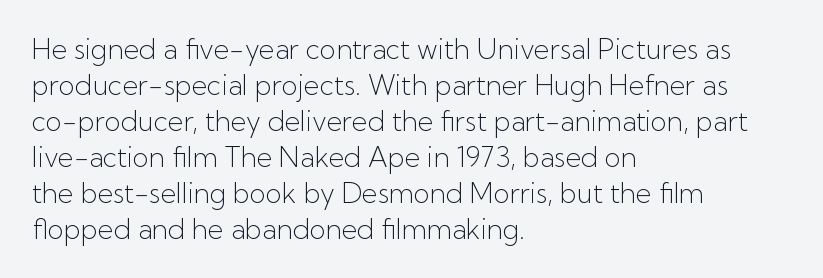
Q: Is the text bold? A: No.
Q: Is the text italic (slanted)? A: No, it is upright.
Q: Is the text underlined? A: No.
Q: How is the paragraph aligned? A: Left-aligned.
Q: Is the spacing between letters normal or unusually wide? A: Normal.
Q: Is the spacing between lines tight, normal or loose? A: Normal.
